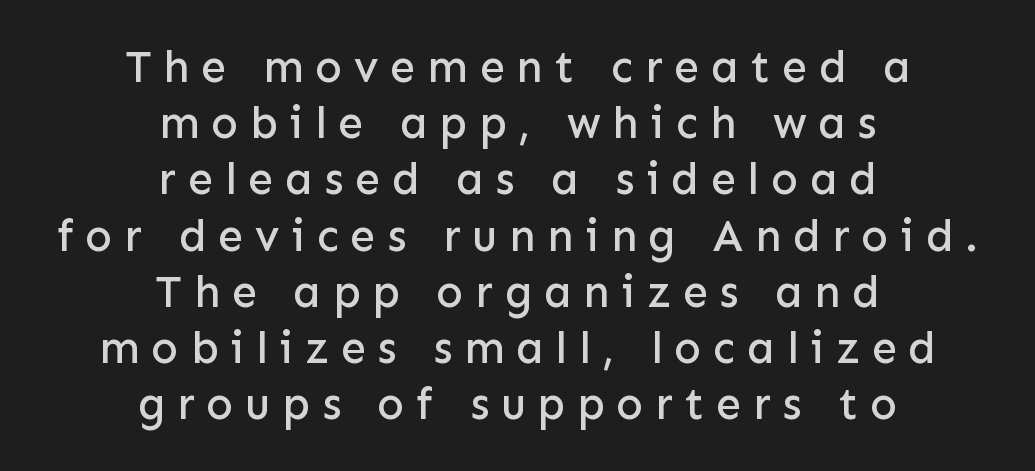
Successive baselines arrive at the customary interval. The glyphs are unaccompanied by any horizontal stroke below them. What stands out about the letter spacing? Its width — letters are far apart. Typographically, this falls in the sans-serif category.
